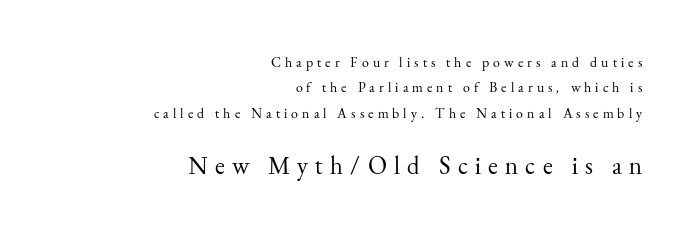
Q: Is the text bold? A: No.
Q: Is the text italic (slanted)? A: No, it is upright.
Q: Is the text underlined? A: No.
Q: How is the paragraph aligned? A: Right-aligned.
Q: Is the spacing between letters normal or unusually wide? A: Unusually wide.
Q: Which block of text is set in a larger size, the first (top) or the second (bottom)? A: The second (bottom) one.
